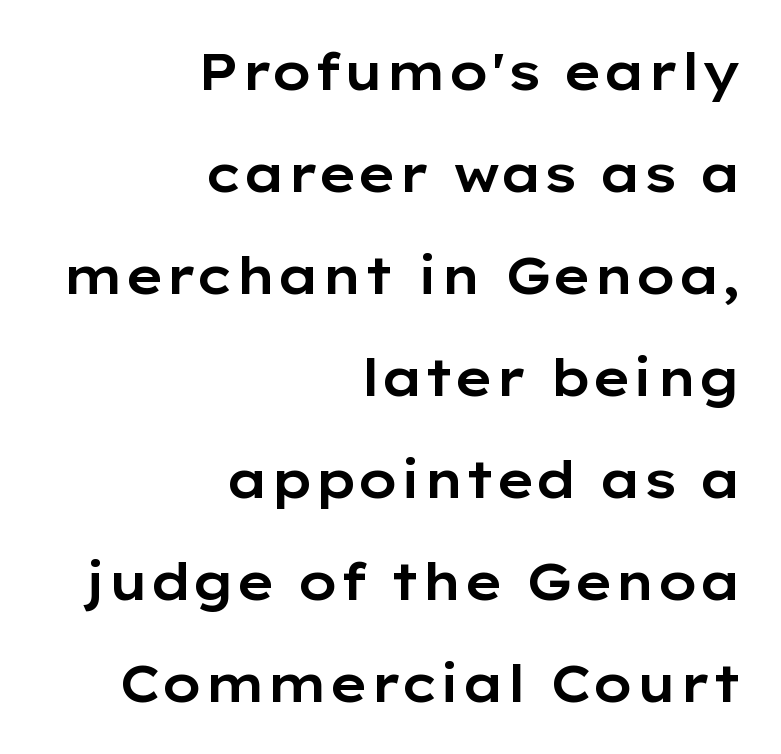
Is this a sans? Yes — the strokes have no serifs. Does the leading feel generous? Absolutely, it's lavish. This sample has the flowing, uneven cadence of proportional lettering. The foot of each line stays bare and open. Nothing unusual about the tracking: characters are spaced as the font intends. Style check: upright.
